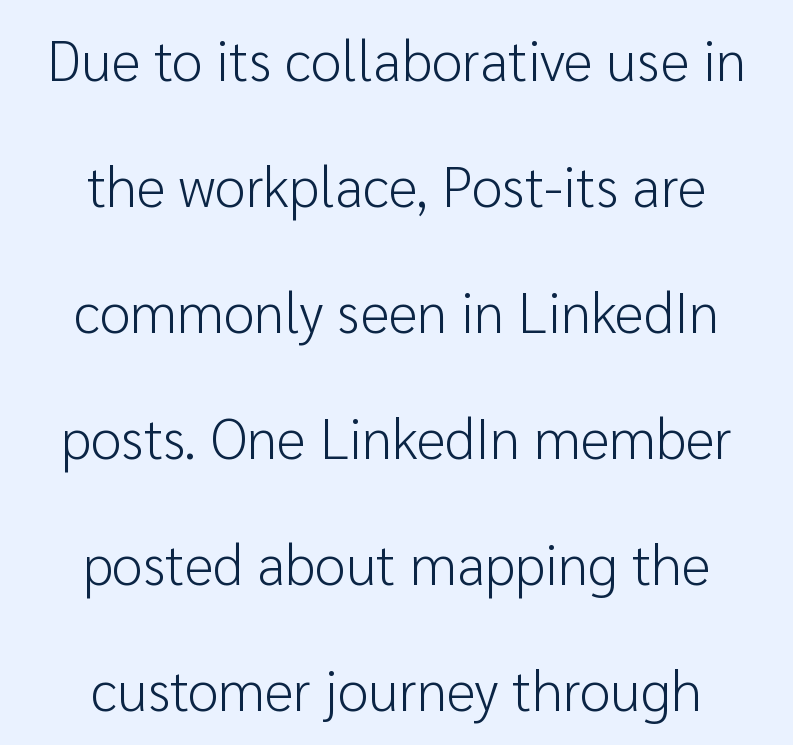
Q: Is the text bold? A: No.
Q: Is the text italic (slanted)? A: No, it is upright.
Q: Is the typeface a serif or a sans-serif typeface? A: Sans-serif.
Q: Is the text underlined? A: No.
Q: How is the paragraph aligned? A: Centered.
Q: Is the spacing between letters normal or unusually wide? A: Normal.
Q: Is the spacing between lines tight, normal or loose? A: Loose.
Q: Width (condensed, normal, or wide)? A: Normal.
Q: Stroke contrast? A: Low.
Q: x-height? A: Medium.
Q: Monospaced? A: No.
